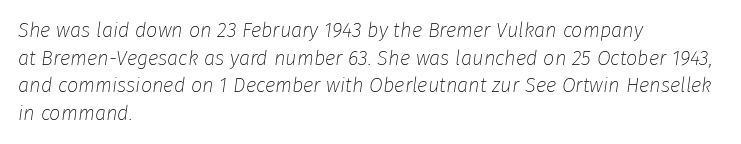
The image shows 20 px text type, italic (leaning right); set left-aligned, normal line spacing (1.38x), normal letter spacing, not underlined.
